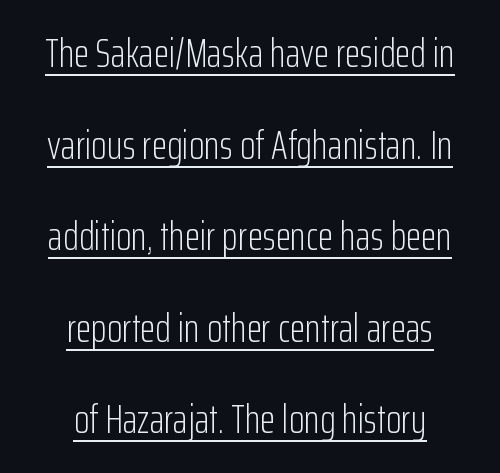
Q: Is the text bold? A: No.
Q: Is the text italic (slanted)? A: No, it is upright.
Q: Is the typeface a serif or a sans-serif typeface? A: Sans-serif.
Q: Is the text underlined? A: Yes.
Q: How is the paragraph aligned? A: Centered.
Q: Is the spacing between letters normal or unusually wide? A: Normal.
Q: Is the spacing between lines tight, normal or loose? A: Loose.
Q: Width (condensed, normal, or wide)? A: Condensed.
Q: Stroke contrast? A: Low.
Q: x-height? A: Medium.
Q: Monospaced? A: No.
